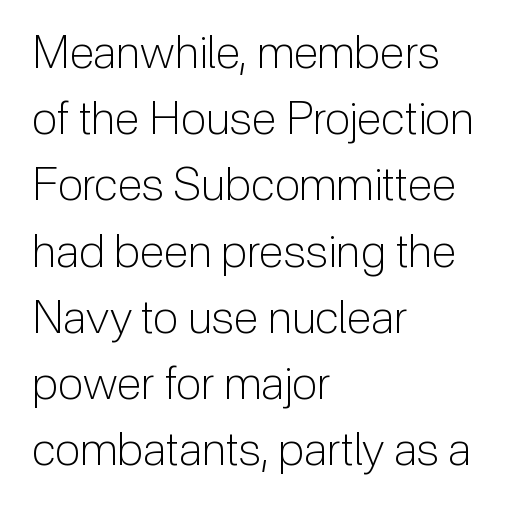
The image shows 46 px light sans-serif type, upright; set left-aligned, normal line spacing (1.44x), normal letter spacing, not underlined; low stroke contrast and a medium x-height.
